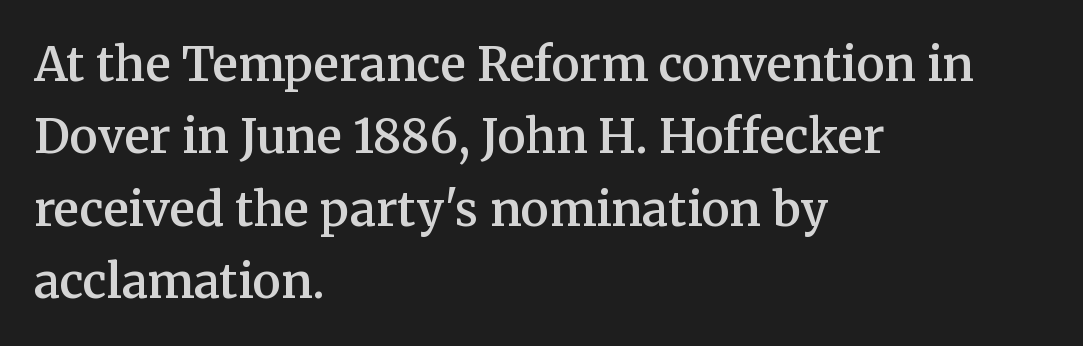
The image shows 47 px semibold serif type, upright; set left-aligned, normal line spacing (1.54x), normal letter spacing, not underlined; medium stroke contrast and a medium x-height.
